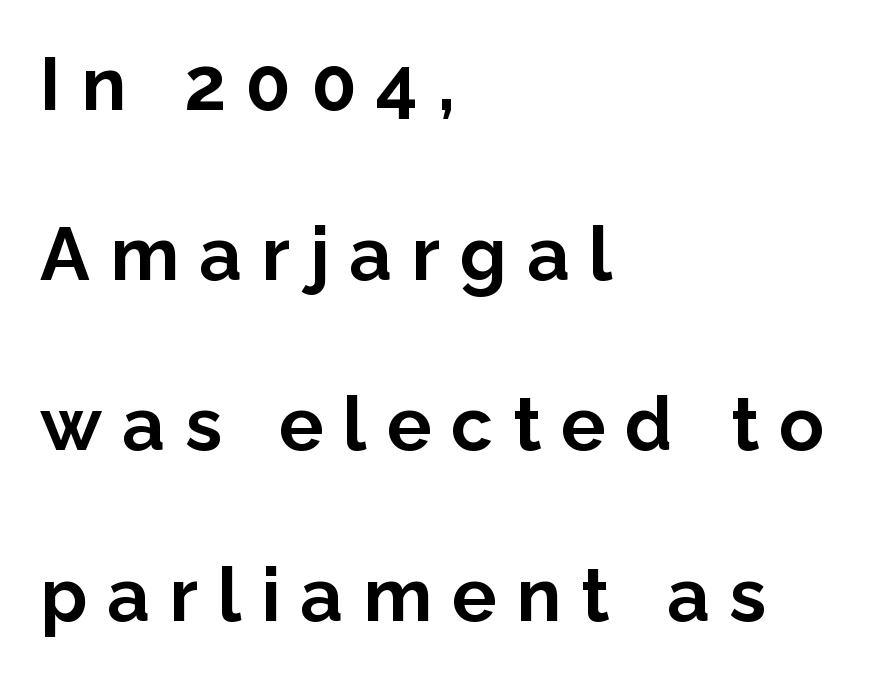
Q: Is the text bold? A: Yes.
Q: Is the text italic (slanted)? A: No, it is upright.
Q: Is the typeface a serif or a sans-serif typeface? A: Sans-serif.
Q: Is the text underlined? A: No.
Q: How is the paragraph aligned? A: Left-aligned.
Q: Is the spacing between letters normal or unusually wide? A: Unusually wide.
Q: Is the spacing between lines tight, normal or loose? A: Loose.
Q: Width (condensed, normal, or wide)? A: Normal.
Q: Stroke contrast? A: Low.
Q: x-height? A: Medium.
Q: Monospaced? A: No.
